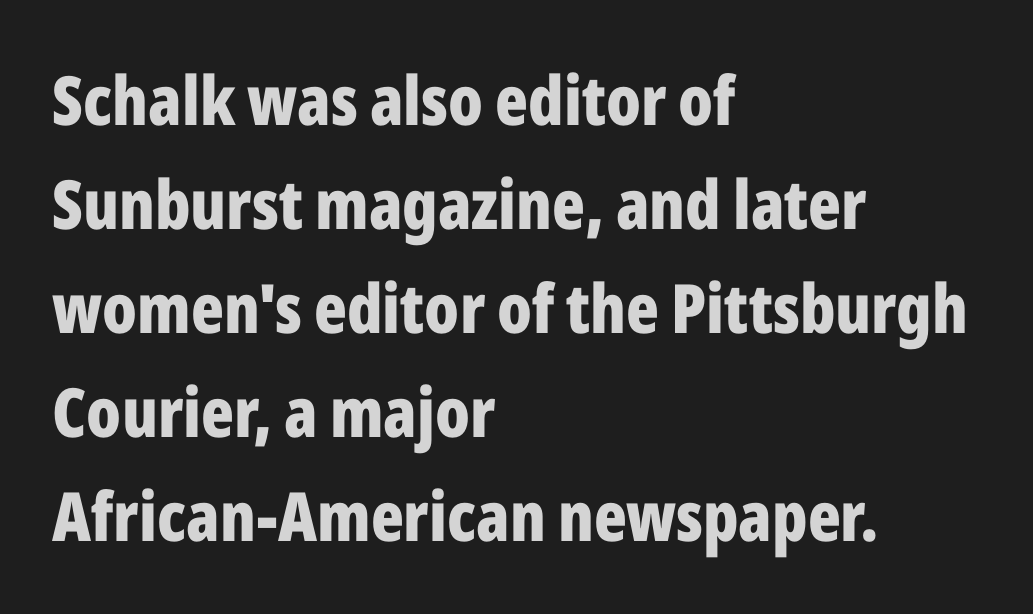
{"serif": "no", "italic": "no", "bold": "yes", "weight": "bold", "width": "condensed", "stroke_contrast": "low", "x_height": "medium", "monospaced": "no", "underline": "no", "align": "left", "line_spacing": "normal", "line_spacing_ratio": 1.53, "letter_spacing": "normal", "letter_spacing_em": 0.0, "glyph_px": 68}
